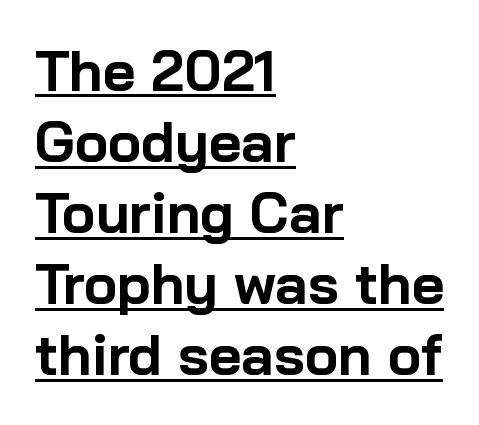
Leading matches the norm, producing a regular column. The characters look thick and weighty, a clear bold. Observe the absence of serifs on each vertical stroke in this sample. Which margin do the lines hug? The left one — the right edge is uneven. The typography opts for an upright posture over an oblique one.
